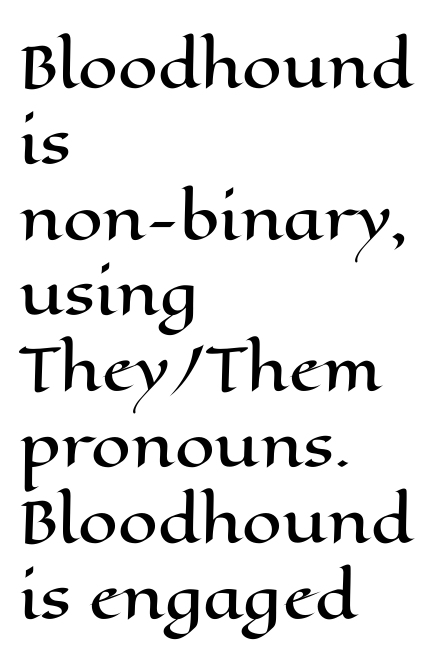
The image shows 57 px wide type, upright; set left-aligned, normal line spacing (1.33x), normal letter spacing, not underlined; high stroke contrast and a medium x-height.
